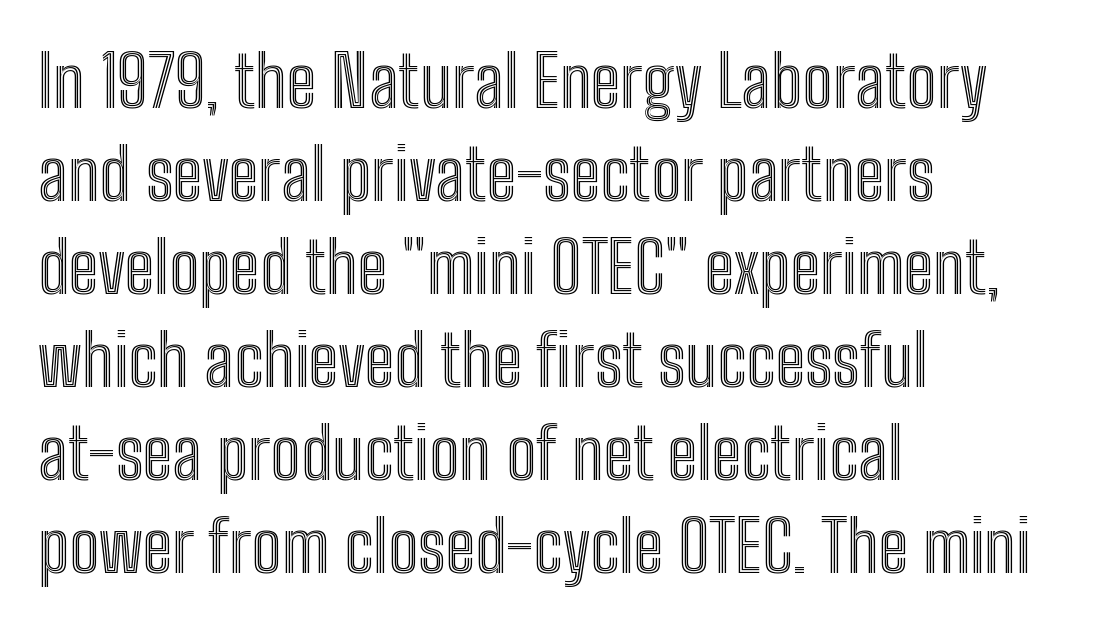
{"italic": "no", "width": "condensed", "x_height": "medium", "monospaced": "no", "underline": "no", "align": "left", "line_spacing": "normal", "line_spacing_ratio": 1.31, "letter_spacing": "normal", "letter_spacing_em": 0.0, "glyph_px": 71}
